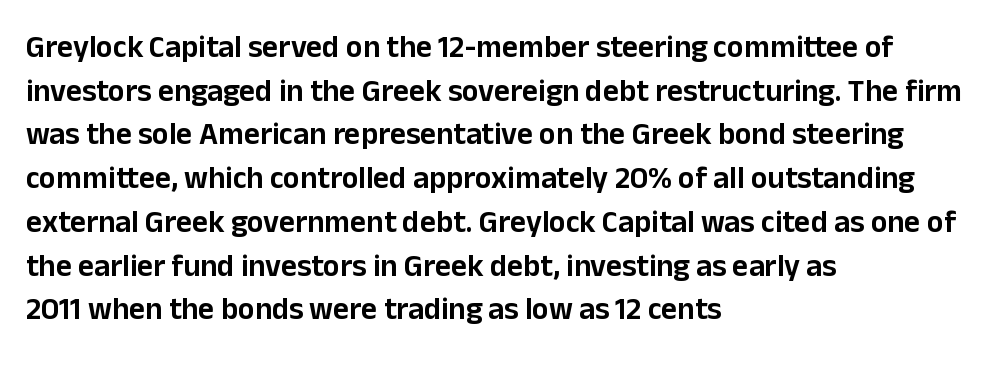
A typesetter would call this leading conventional body-copy spacing. The gaps between neighbouring characters are ordinary and unremarkable. Teacher's note: observe the even left margin — that is flush-left alignment. The passage shown is typed in a proportional face where columns would drift.
